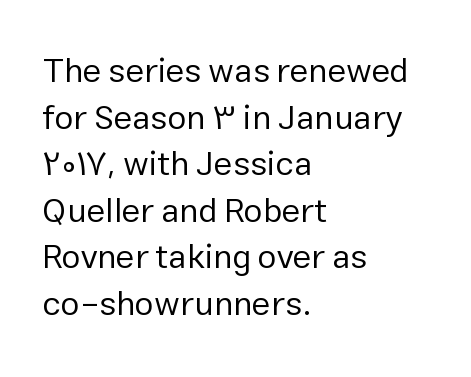
The image shows 34 px regular-weight sans-serif type, upright; set left-aligned, normal line spacing (1.37x), normal letter spacing, not underlined; low stroke contrast and a medium x-height.
